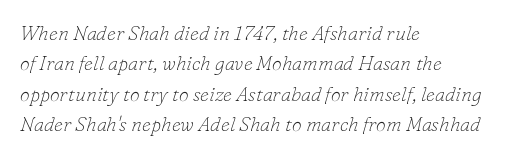
{"italic": "yes", "lean": "right", "slant_degrees": 16, "bold": "no", "underline": "no", "align": "left", "line_spacing": "normal", "line_spacing_ratio": 1.52, "letter_spacing": "normal", "letter_spacing_em": 0.0, "glyph_px": 20}
